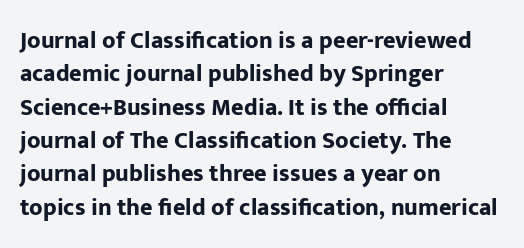
{"italic": "no", "bold": "yes", "underline": "no", "align": "left", "line_spacing": "normal", "line_spacing_ratio": 1.39, "letter_spacing": "normal", "letter_spacing_em": 0.0, "glyph_px": 24}
